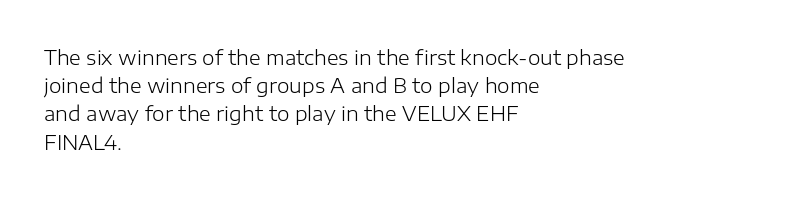
Q: Is the text bold? A: No.
Q: Is the text italic (slanted)? A: No, it is upright.
Q: Is the text underlined? A: No.
Q: How is the paragraph aligned? A: Left-aligned.
Q: Is the spacing between letters normal or unusually wide? A: Normal.
Q: Is the spacing between lines tight, normal or loose? A: Normal.
